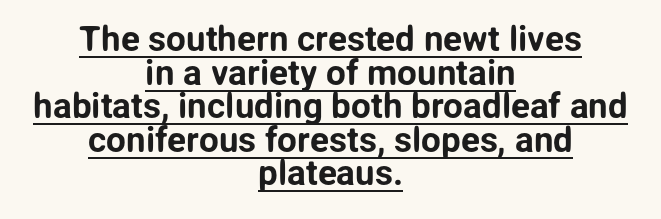
{"serif": "no", "italic": "no", "width": "normal", "stroke_contrast": "low", "x_height": "medium", "monospaced": "no", "underline": "yes", "align": "center", "line_spacing": "tight", "line_spacing_ratio": 0.96, "letter_spacing": "normal", "letter_spacing_em": 0.0, "glyph_px": 35}
